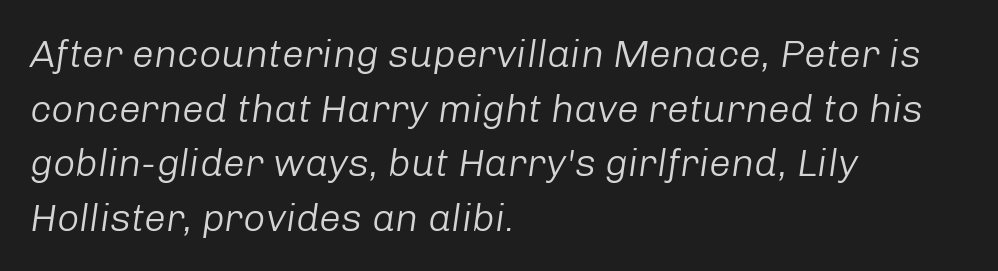
Q: Is the text bold? A: No.
Q: Is the text italic (slanted)? A: Yes, it leans right by about 8 degrees.
Q: Is the text underlined? A: No.
Q: How is the paragraph aligned? A: Left-aligned.
Q: Is the spacing between letters normal or unusually wide? A: Normal.
Q: Is the spacing between lines tight, normal or loose? A: Normal.
Q: Width (condensed, normal, or wide)? A: Normal.
Q: Stroke contrast? A: Low.
Q: x-height? A: Medium.
Q: Monospaced? A: No.
